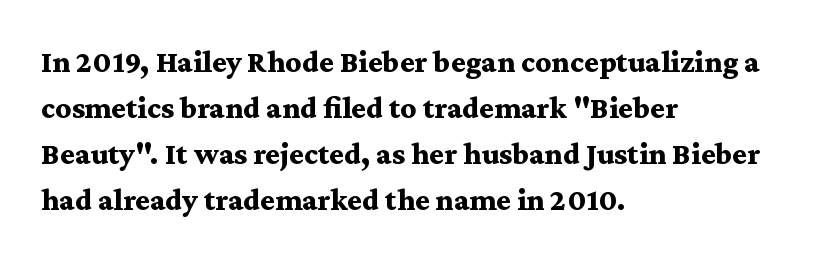
Q: Is the text bold? A: Yes.
Q: Is the text italic (slanted)? A: No, it is upright.
Q: Is the typeface a serif or a sans-serif typeface? A: Serif.
Q: Is the text underlined? A: No.
Q: How is the paragraph aligned? A: Left-aligned.
Q: Is the spacing between letters normal or unusually wide? A: Normal.
Q: Is the spacing between lines tight, normal or loose? A: Normal.
Q: Width (condensed, normal, or wide)? A: Wide.
Q: Stroke contrast? A: Medium.
Q: x-height? A: Medium.
Q: Monospaced? A: No.
